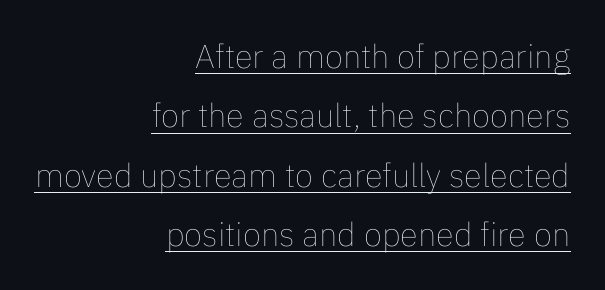
The image shows 33 px thin type, upright; set right-aligned, line spacing 1.8x, normal letter spacing, underlined; low stroke contrast and a medium x-height.
